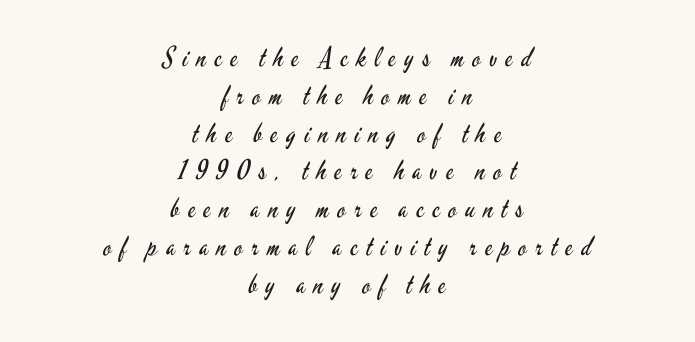
Q: Is the text bold? A: No.
Q: Is the text italic (slanted)? A: Yes.
Q: Is the text underlined? A: No.
Q: How is the paragraph aligned? A: Centered.
Q: Is the spacing between letters normal or unusually wide? A: Unusually wide.
Q: Is the spacing between lines tight, normal or loose? A: Normal.
